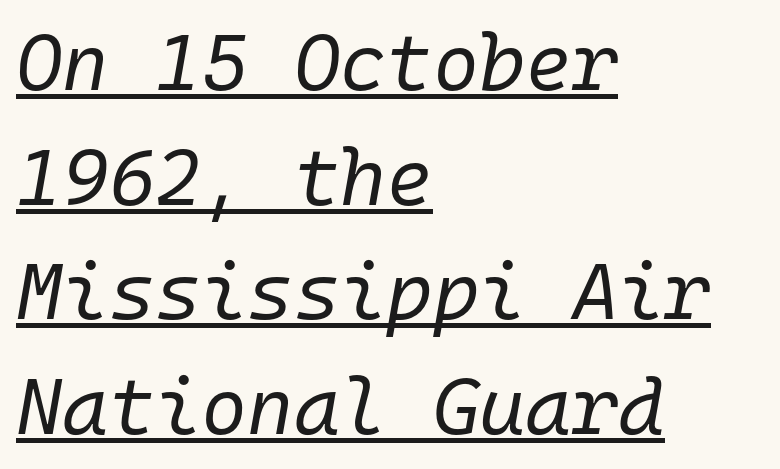
This is underlined copy, the kind a proofreader might mark for attention. In CSS terms this would be text-align: left. Slant detected: the letters are inclined. No chunkiness to these letters — they're not bold. Is the letter spacing exaggerated? No — it looks like the ordinary default.
